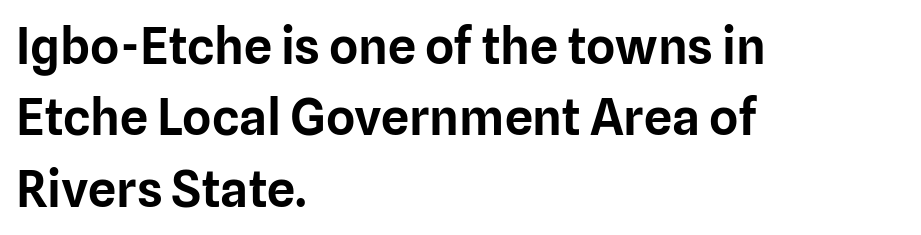
Q: Is the text italic (slanted)? A: No, it is upright.
Q: Is the typeface a serif or a sans-serif typeface? A: Sans-serif.
Q: Is the text underlined? A: No.
Q: How is the paragraph aligned? A: Left-aligned.
Q: Is the spacing between letters normal or unusually wide? A: Normal.
Q: Is the spacing between lines tight, normal or loose? A: Normal.
Q: Width (condensed, normal, or wide)? A: Normal.
Q: Stroke contrast? A: Low.
Q: x-height? A: Medium.
Q: Monospaced? A: No.
